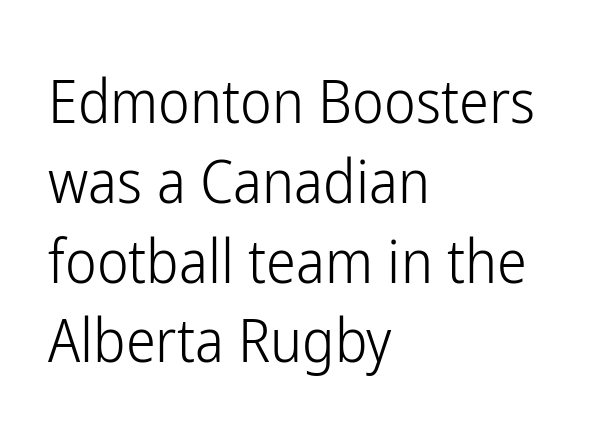
Q: Is the text bold? A: No.
Q: Is the text italic (slanted)? A: No, it is upright.
Q: Is the typeface a serif or a sans-serif typeface? A: Sans-serif.
Q: Is the text underlined? A: No.
Q: How is the paragraph aligned? A: Left-aligned.
Q: Is the spacing between letters normal or unusually wide? A: Normal.
Q: Is the spacing between lines tight, normal or loose? A: Normal.
Q: Width (condensed, normal, or wide)? A: Condensed.
Q: Stroke contrast? A: Low.
Q: x-height? A: Medium.
Q: Monospaced? A: No.
